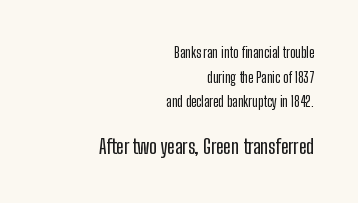
Q: Is the text italic (slanted)? A: No, it is upright.
Q: Is the text underlined? A: No.
Q: How is the paragraph aligned? A: Right-aligned.
Q: Is the spacing between letters normal or unusually wide? A: Normal.
Q: Which block of text is set in a larger size, the first (top) or the second (bottom)? A: The second (bottom) one.
